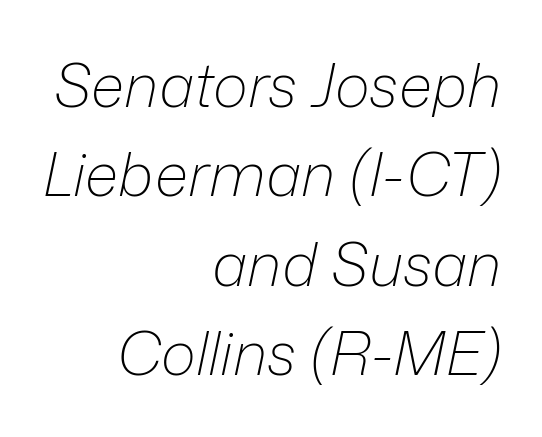
The image shows 60 px light type, italic (leaning right); set right-aligned, normal line spacing (1.49x), normal letter spacing, not underlined; low stroke contrast and a medium x-height.
